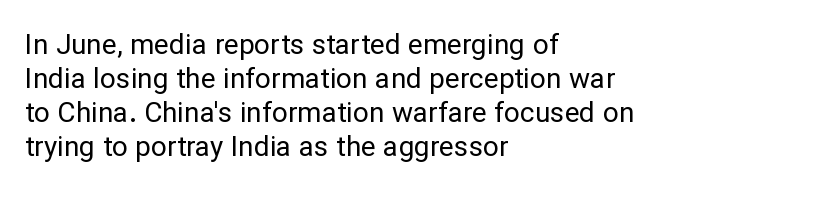
{"serif": "no", "italic": "no", "bold": "no", "weight": "regular", "width": "normal", "stroke_contrast": "low", "x_height": "medium", "monospaced": "no", "underline": "no", "align": "left", "line_spacing_ratio": 1.21, "letter_spacing": "normal", "letter_spacing_em": 0.0, "glyph_px": 28}
